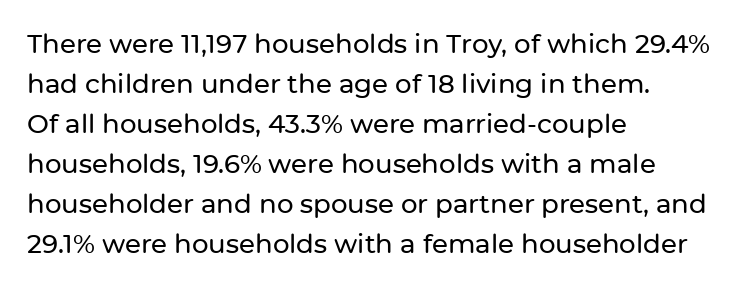
Q: Is the text italic (slanted)? A: No, it is upright.
Q: Is the text underlined? A: No.
Q: How is the paragraph aligned? A: Left-aligned.
Q: Is the spacing between letters normal or unusually wide? A: Normal.
Q: Is the spacing between lines tight, normal or loose? A: Normal.
